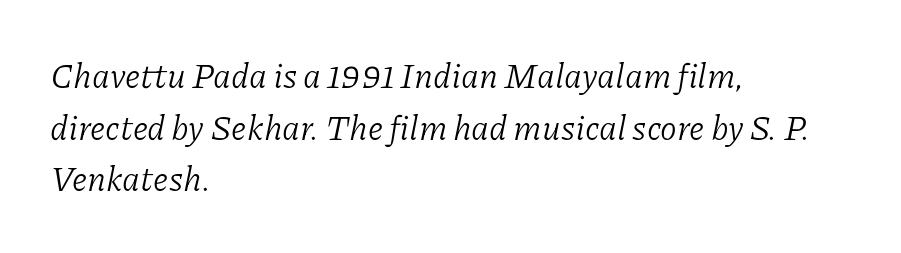
{"serif": "yes", "italic": "yes", "lean": "right", "slant_degrees": 11, "bold": "no", "weight": "light", "width": "normal", "stroke_contrast": "low", "x_height": "medium", "monospaced": "no", "underline": "no", "align": "left", "line_spacing": "normal", "line_spacing_ratio": 1.52, "letter_spacing": "normal", "letter_spacing_em": 0.0, "glyph_px": 34}
